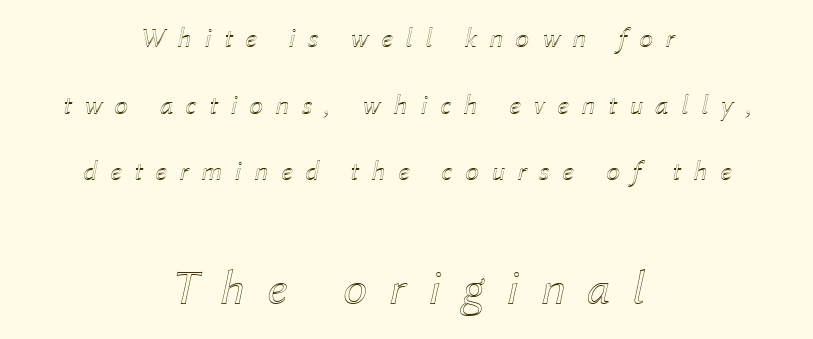
The image shows 49 px text type, italic (leaning right); set centered, loose line spacing (2.38x), unusually wide letter spacing (+0.44 em), not underlined; the second (bottom) block is 1.75x larger; a medium x-height.
